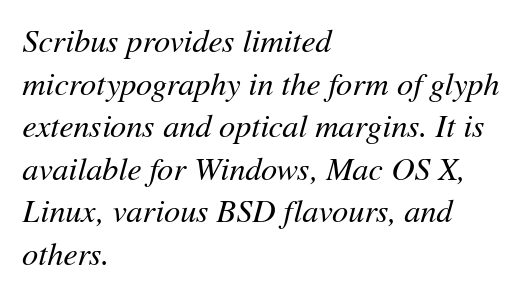
The image shows 32 px regular-weight type, italic (leaning right); set left-aligned, normal line spacing (1.33x), normal letter spacing, not underlined; medium stroke contrast and a medium x-height.
